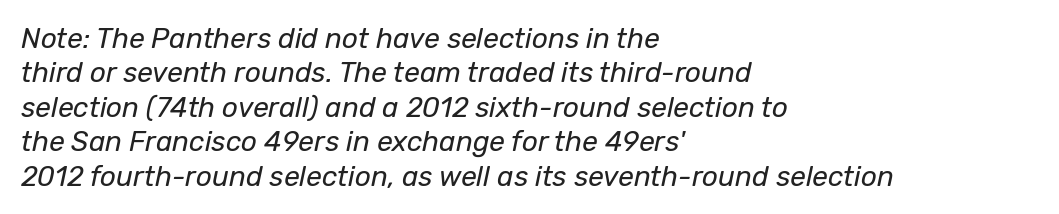
Q: Is the text bold? A: No.
Q: Is the text italic (slanted)? A: Yes, it leans right by about 12 degrees.
Q: Is the text underlined? A: No.
Q: How is the paragraph aligned? A: Left-aligned.
Q: Is the spacing between letters normal or unusually wide? A: Normal.
Q: Width (condensed, normal, or wide)? A: Normal.
Q: Stroke contrast? A: Low.
Q: x-height? A: Medium.
Q: Monospaced? A: No.
